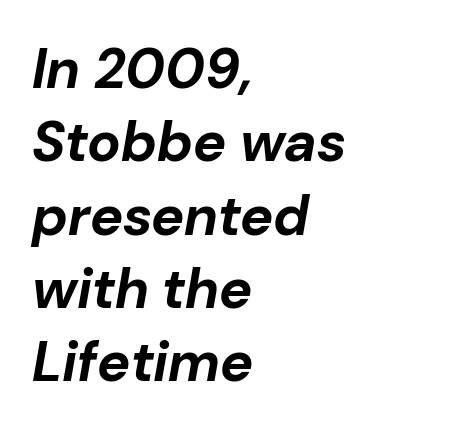
Q: Is the text bold? A: Yes.
Q: Is the text italic (slanted)? A: Yes, it leans right by about 10 degrees.
Q: Is the text underlined? A: No.
Q: How is the paragraph aligned? A: Left-aligned.
Q: Is the spacing between letters normal or unusually wide? A: Normal.
Q: Is the spacing between lines tight, normal or loose? A: Normal.
Q: Width (condensed, normal, or wide)? A: Normal.
Q: Stroke contrast? A: Low.
Q: x-height? A: Medium.
Q: Monospaced? A: No.
